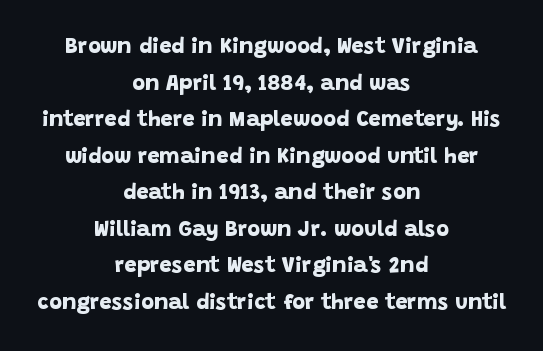
{"bold": "yes", "underline": "no", "align": "center", "line_spacing": "normal", "line_spacing_ratio": 1.66, "letter_spacing": "normal", "letter_spacing_em": 0.0, "glyph_px": 22}
